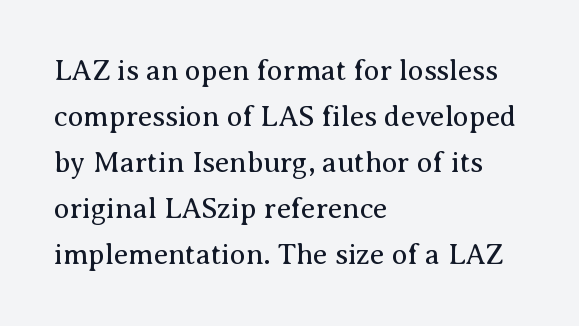
This block has exactly the height ordinary leading produces. A serif font was chosen for this passage. No letter is thick-stroked: the sample isn't bold. Tracking here is standard; glyphs follow each other at the usual distance.
